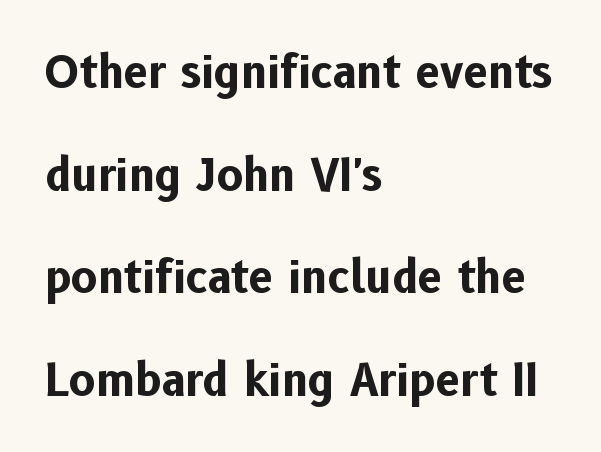
{"serif": "no", "italic": "no", "bold": "yes", "weight": "bold", "width": "normal", "stroke_contrast": "low", "x_height": "medium", "monospaced": "no", "underline": "no", "align": "left", "line_spacing": "loose", "line_spacing_ratio": 2.33, "letter_spacing": "normal", "letter_spacing_em": 0.0, "glyph_px": 44}
